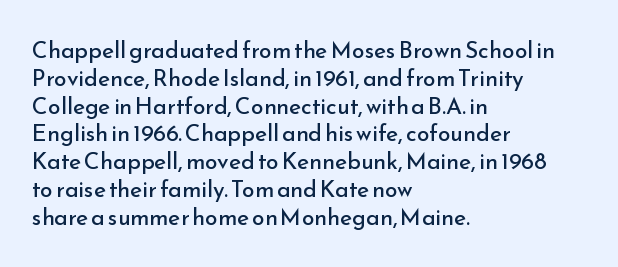
{"italic": "no", "bold": "no", "underline": "no", "align": "left", "line_spacing_ratio": 1.21, "letter_spacing": "normal", "letter_spacing_em": 0.0, "glyph_px": 23}
